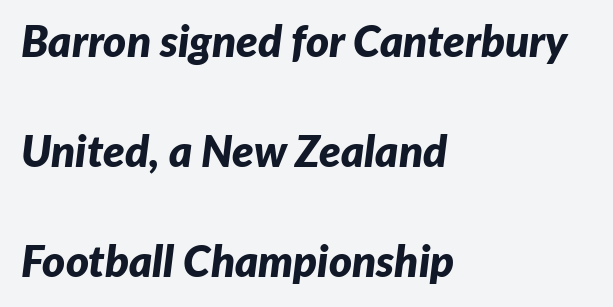
Q: Is the text bold? A: Yes.
Q: Is the text italic (slanted)? A: Yes, it leans right by about 7 degrees.
Q: Is the text underlined? A: No.
Q: How is the paragraph aligned? A: Left-aligned.
Q: Is the spacing between letters normal or unusually wide? A: Normal.
Q: Is the spacing between lines tight, normal or loose? A: Loose.
Q: Width (condensed, normal, or wide)? A: Normal.
Q: Stroke contrast? A: Low.
Q: x-height? A: Medium.
Q: Monospaced? A: No.
